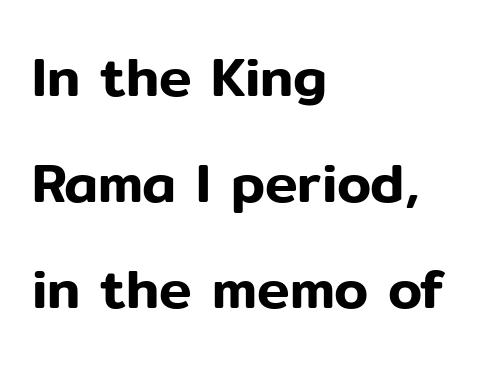
The image shows 55 px sans-serif type, upright; set left-aligned, loose line spacing (1.93x), normal letter spacing, not underlined; low stroke contrast and a medium x-height.
